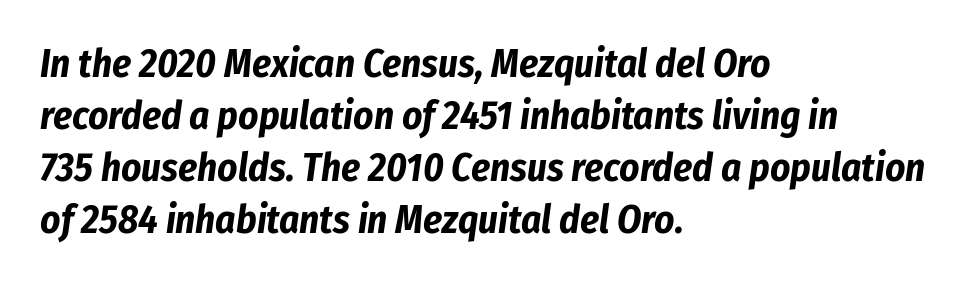
Which margin do the lines hug? The left one — the right edge is uneven. Character widths vary here, with narrow letters taking less room than wide ones. Tall strokes in this sample are angled rather than plumb. How would I describe the line gaps? Plain and ordinary.
